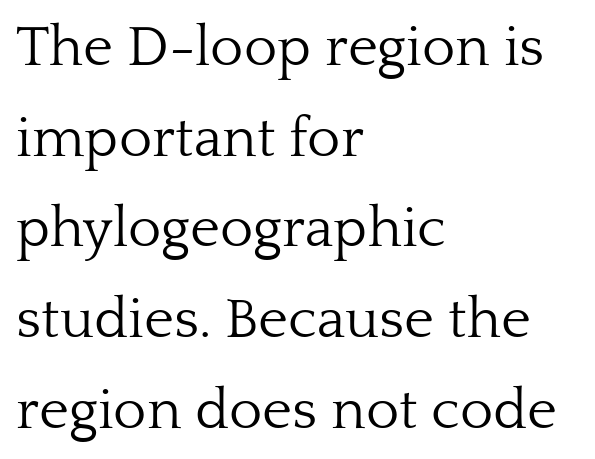
The image shows 57 px light serif type, upright; set left-aligned, normal line spacing (1.59x), normal letter spacing, not underlined; low stroke contrast and a medium x-height.
